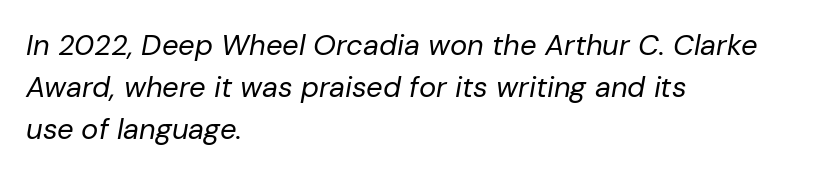
Q: Is the text bold? A: No.
Q: Is the text italic (slanted)? A: Yes, it leans right by about 10 degrees.
Q: Is the text underlined? A: No.
Q: How is the paragraph aligned? A: Left-aligned.
Q: Is the spacing between letters normal or unusually wide? A: Normal.
Q: Is the spacing between lines tight, normal or loose? A: Normal.
Q: Width (condensed, normal, or wide)? A: Normal.
Q: Stroke contrast? A: Low.
Q: x-height? A: Medium.
Q: Monospaced? A: No.
